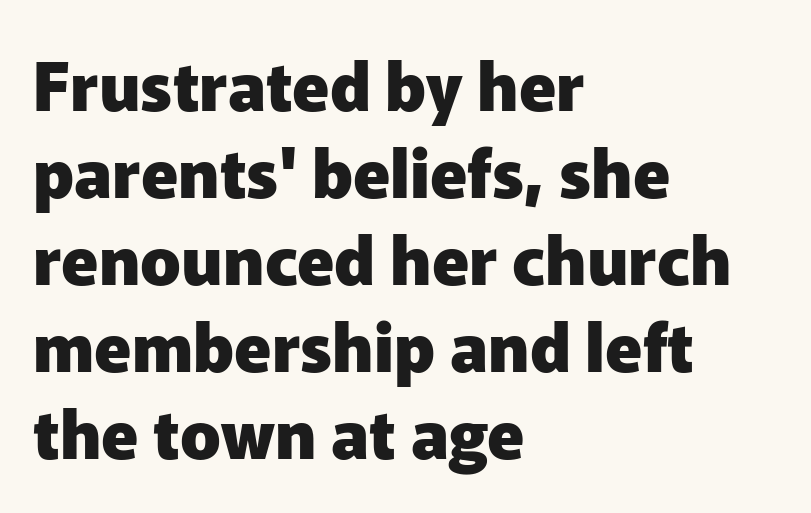
These lines sit exactly where default settings would place them. The glyphs are unaccompanied by any horizontal stroke below them. A typesetter would call this proportional, since set widths differ per character. No extra tracking has been applied to these lines. The axis of the letterforms is exactly vertical. Serif or sans? Sans — the stroke terminals are bare.
